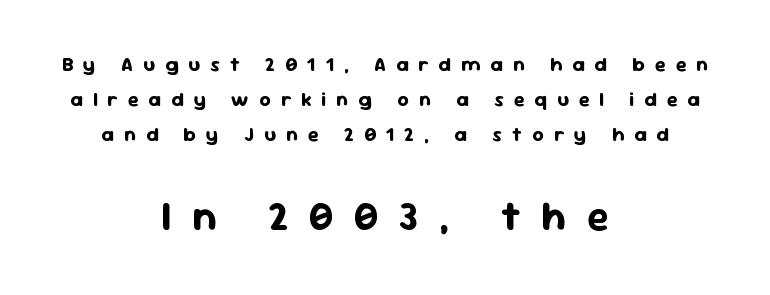
Rendered with straight, roman letterforms. Horizontally, the lines are justified to the midpoint only. Serifs: no, the terminals of the letterforms are clean. Lines of text with bare space underneath. Inter-character spacing is expanded well beyond the font's built-in metrics.
